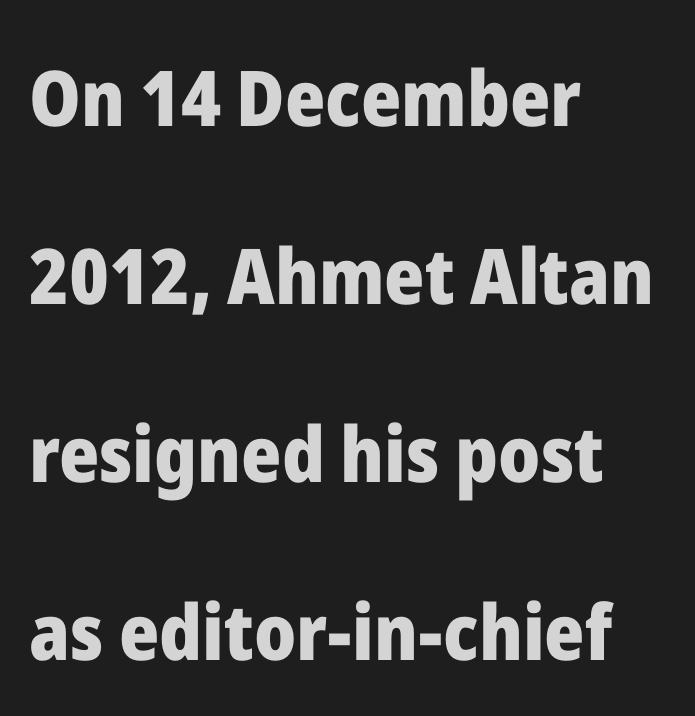
The image shows 77 px heavy sans-serif type, upright; set left-aligned, loose line spacing (2.31x), normal letter spacing, not underlined; low stroke contrast and a medium x-height.
